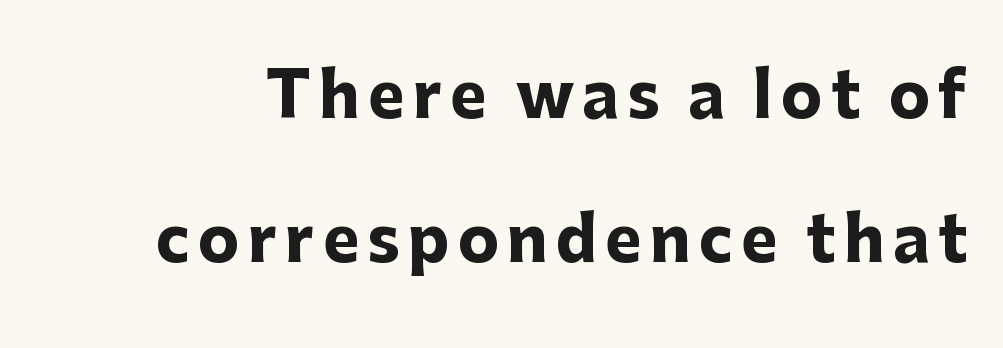
The passage shown is not underscored anywhere. I'd call this a sans setting — the letters go barefoot. Italic? Not at all — the glyphs are vertical. Varying glyph widths throughout — classic text-font behaviour. Baseline-to-baseline distance is far greater than the letter height. Pretty heavy lettering here — definitely bold.
